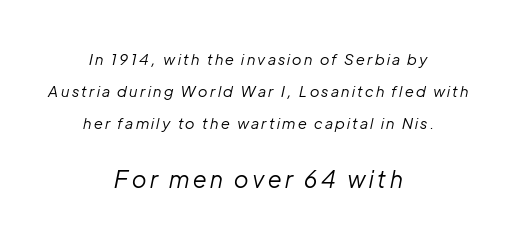
{"italic": "yes", "lean": "right", "slant_degrees": 12, "bold": "no", "underline": "no", "align": "center", "line_spacing": "loose", "line_spacing_ratio": 2.14, "larger_block": "second", "size_ratio": 1.53, "glyph_px": 23}
